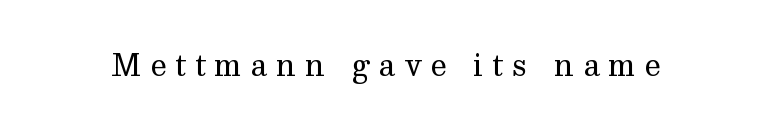
Old-style or modern, the face here clearly has serifs. Compared with a typical body face, this is equally light or lighter still. The rendering inserts visible extra space after every character. Each letter keeps its own natural width here, so spacing adapts to shape. Decoration check: the copy has no underline. The axis of the letterforms is exactly vertical.
